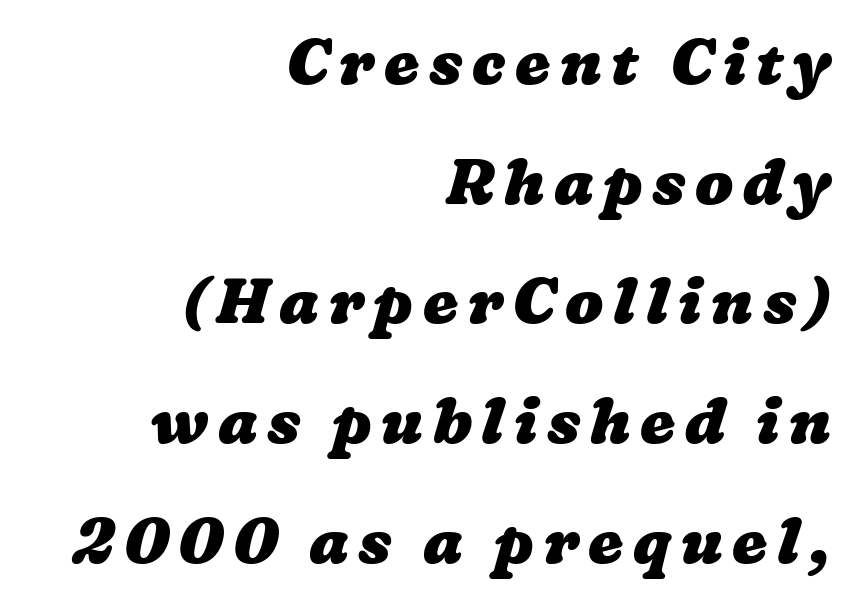
{"bold": "yes", "weight": "heavy", "width": "wide", "stroke_contrast": "low", "x_height": "medium", "monospaced": "no", "underline": "no", "align": "right", "line_spacing": "loose", "line_spacing_ratio": 1.9, "glyph_px": 63}
